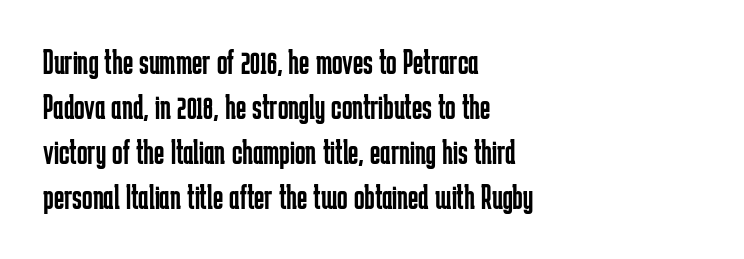
{"serif": "no", "italic": "no", "bold": "no", "weight": "regular", "width": "condensed", "stroke_contrast": "low", "x_height": "medium", "monospaced": "no", "underline": "no", "align": "left", "line_spacing": "normal", "line_spacing_ratio": 1.29, "letter_spacing": "normal", "letter_spacing_em": 0.0, "glyph_px": 35}
